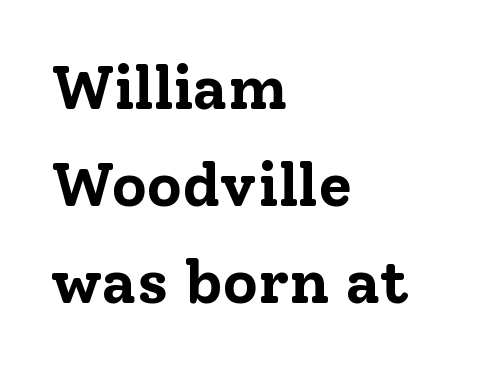
The image shows 61 px bold serif type, upright; set left-aligned, normal line spacing (1.59x), normal letter spacing, not underlined; low stroke contrast and a medium x-height.
